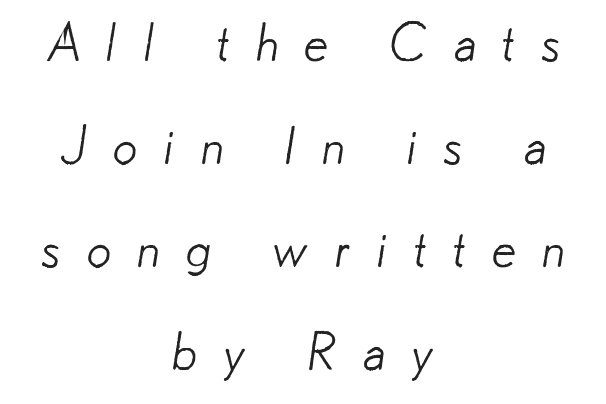
The face used here is proportionally spaced, like ordinary book or web type. Note: no serifs on the glyphs. In CSS terms this would be text-align: center. Descenders are the only things crossing below the line.
